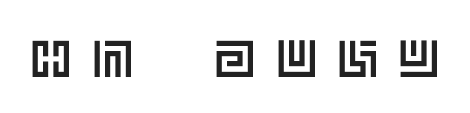
If you drew a line through each stem, it would be perfectly vertical. Words float on clear page, feet unadorned. Between one letter and the next there's a generous, obvious gap.
